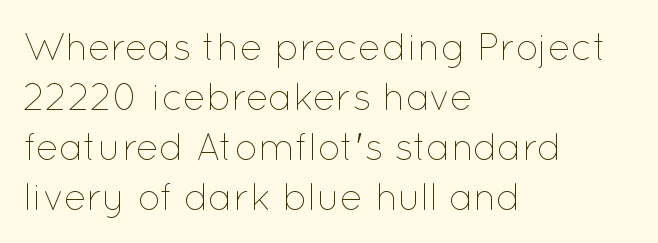
The face used here is proportionally spaced, like ordinary book or web type. Words appear dense and cohesive because spacing is normal. The typography opts for an upright posture over an oblique one. In terms of leading, this rendering sits right in the middle.
